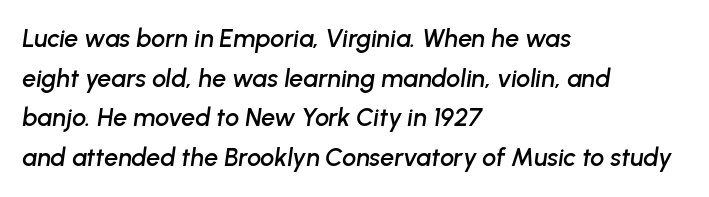
A typesetter would mark this as italic. The paragraph shown leans on its left margin. Letters rest on an invisible, unmarked baseline. Nobody touched the tracking dial on this one. Students, observe: this is what conventionally led text looks like.
